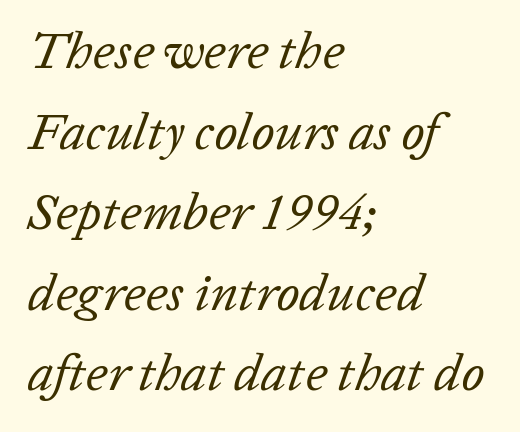
The image shows 52 px regular-weight type, italic (leaning right); set left-aligned, normal line spacing (1.55x), normal letter spacing, not underlined; low stroke contrast and a medium x-height.
